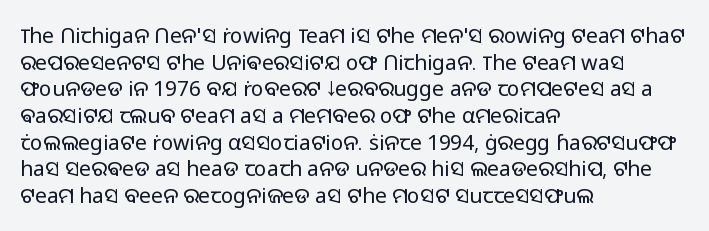
Q: Is the text bold? A: No.
Q: Is the text italic (slanted)? A: No, it is upright.
Q: Is the text underlined? A: No.
Q: How is the paragraph aligned? A: Left-aligned.
Q: Is the spacing between letters normal or unusually wide? A: Normal.
Q: Is the spacing between lines tight, normal or loose? A: Normal.
